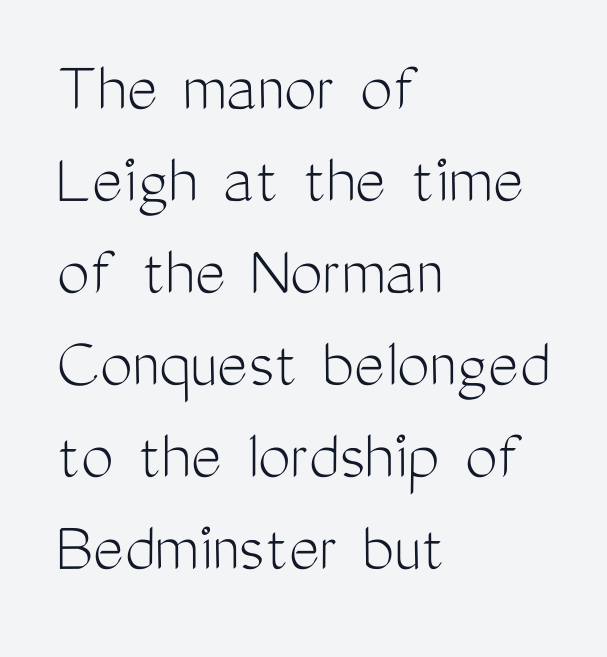
The image shows 73 px light, condensed sans-serif type, upright; set left-aligned, normal line spacing (1.26x), normal letter spacing, not underlined; medium stroke contrast and a medium x-height.
